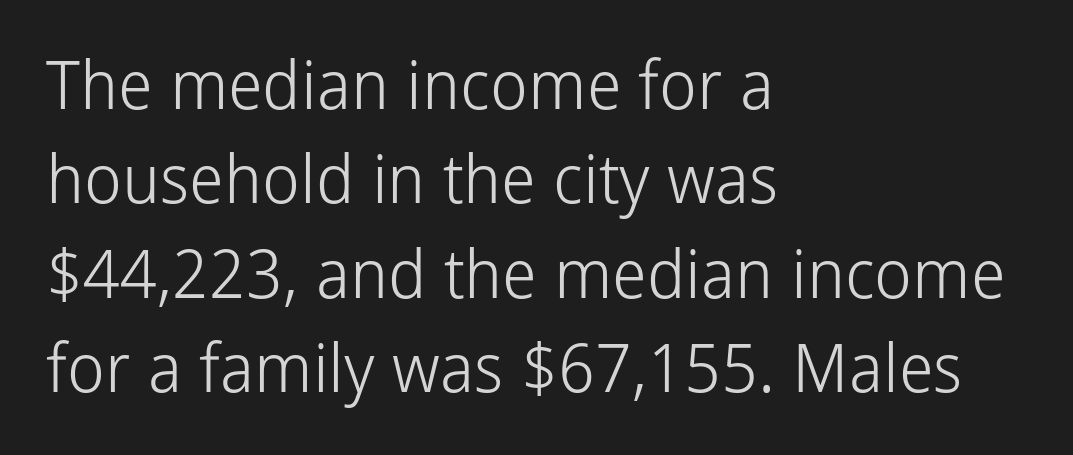
Spacing verdict: proportional, widths tailored to each character. Nobody touched the tracking dial on this one. These glyphs show unthickened strokes, regular width or finer. Are there feet on the stems? There aren't — it's a sans. Teacher's note: observe the even left margin — that is flush-left alignment.
